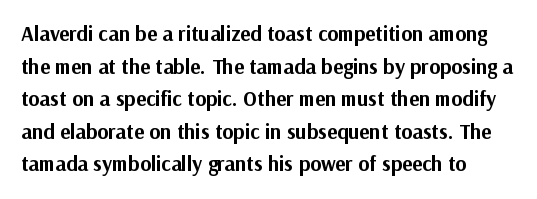
The rendering anchors every line to the left-hand side. In terms of posture, this sample is upright. This sample uses plain, unmodified letter spacing. The gap between lines stays unmarked.
